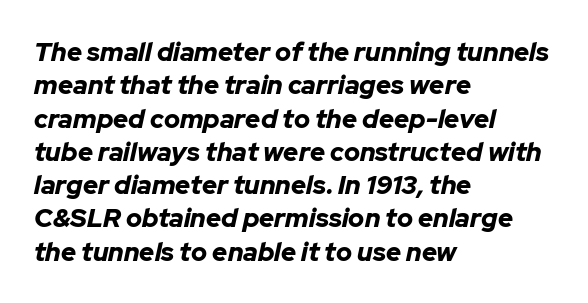
{"italic": "yes", "lean": "right", "slant_degrees": 12, "bold": "yes", "underline": "no", "align": "left", "line_spacing": "normal", "line_spacing_ratio": 1.28, "letter_spacing": "normal", "letter_spacing_em": 0.0, "glyph_px": 26}
